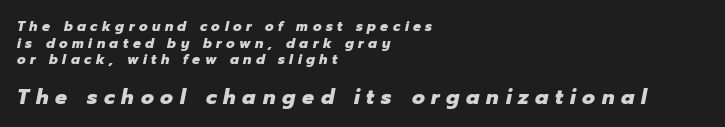
The image shows 21 px bold type, italic (leaning right); set left-aligned, line spacing 1.19x, unusually wide letter spacing (+0.32 em), not underlined; the second (bottom) block is 1.5x larger.
